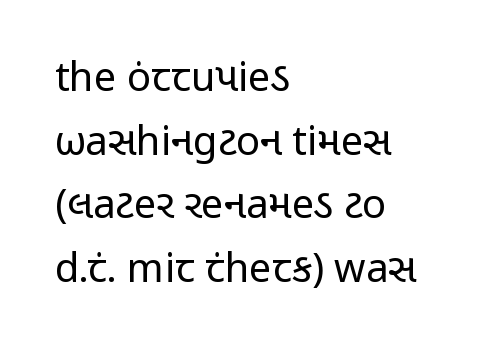
The image shows 40 px regular-weight, condensed sans-serif type, upright; set left-aligned, normal line spacing (1.59x), normal letter spacing, not underlined; low stroke contrast and a medium x-height.
